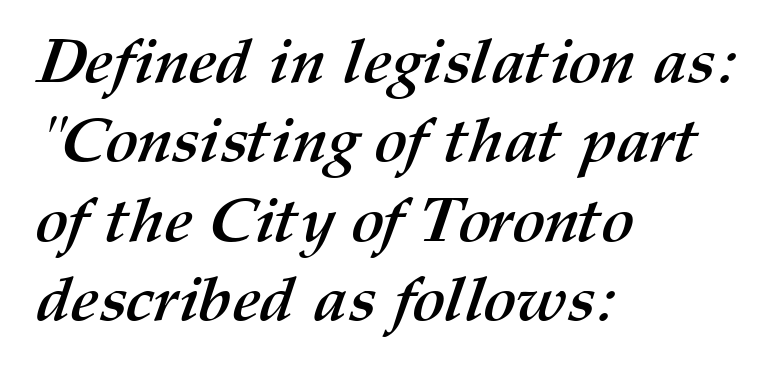
{"bold": "yes", "weight": "semibold", "width": "normal", "stroke_contrast": "medium", "x_height": "medium", "monospaced": "no", "underline": "no", "align": "left", "line_spacing": "normal", "line_spacing_ratio": 1.28, "letter_spacing": "normal", "letter_spacing_em": 0.0, "glyph_px": 62}
